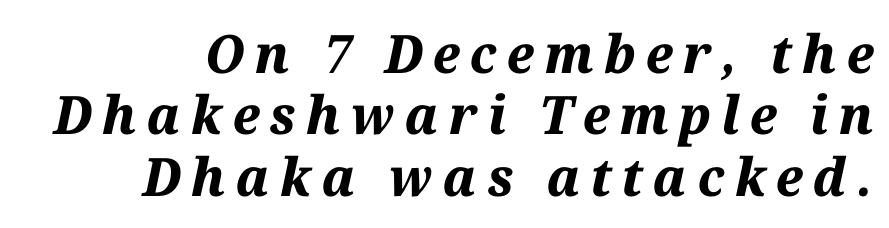
Think of a printed novel: that variable character pitch is what you see here. The space directly below the letters is spotless. What weight is shown? A full bold with thick strokes. The passage shown leans; its letterforms are oblique.
